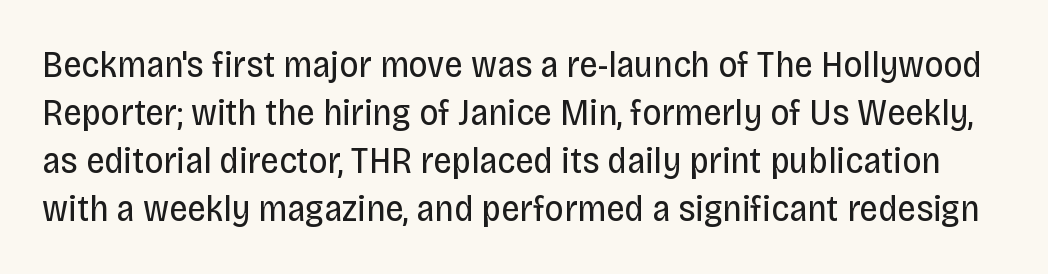
The typography opts for an upright posture over an oblique one. Rows of type keep a routine distance in the vertical direction. Check the space under the baseline: it is left empty. Tracking value appears to be zero — textbook default spacing. The cut favours lightness, reaching ordinary text weight at its darkest.
